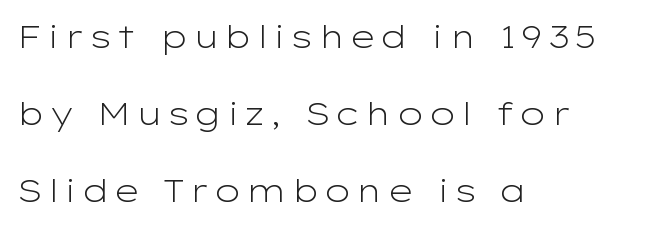
Serif or sans? Sans — the stroke terminals are bare. Varying glyph widths throughout — classic text-font behaviour. Quick note: underline off. No italicization has been applied; the sample stays upright.
